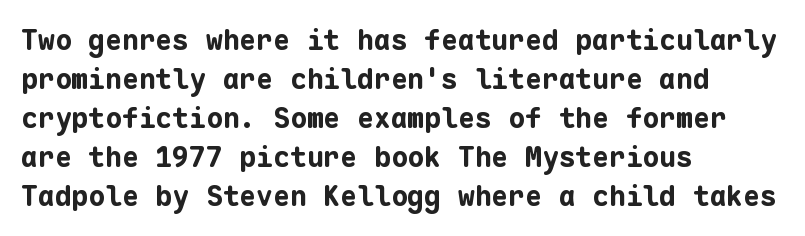
Each letter, wide or thin by design, is forced into the same width here. The zone under the glyphs is completely vacant. Interline gaps are of average width in this sample. Italic? Not at all — the glyphs are vertical. Glyph-to-glyph distance matches everyday printed text. Does the type have serifs? No, each stem ends abruptly.
